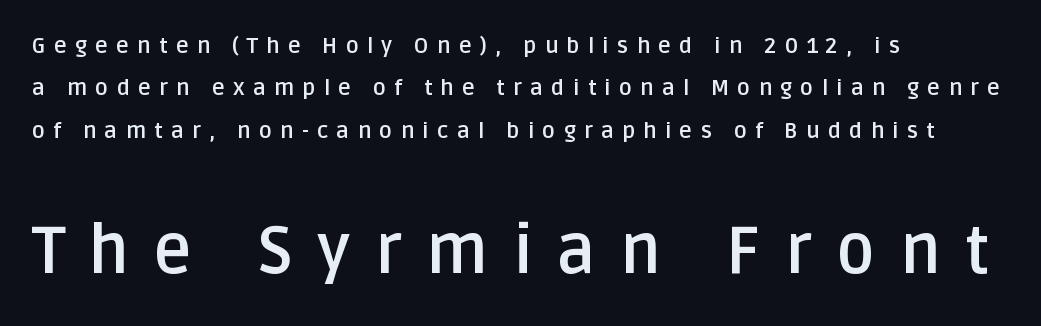
The image shows 66 px semibold sans-serif type, upright; set left-aligned, loose line spacing (1.93x), unusually wide letter spacing (+0.37 em), not underlined; the second (bottom) block is 3.0x larger; low stroke contrast and a large x-height.
